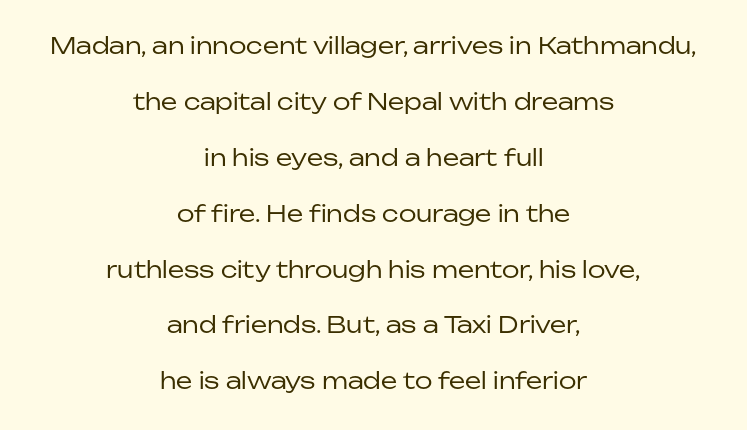
Q: Is the text bold? A: No.
Q: Is the text italic (slanted)? A: No, it is upright.
Q: Is the text underlined? A: No.
Q: How is the paragraph aligned? A: Centered.
Q: Is the spacing between letters normal or unusually wide? A: Normal.
Q: Is the spacing between lines tight, normal or loose? A: Loose.
